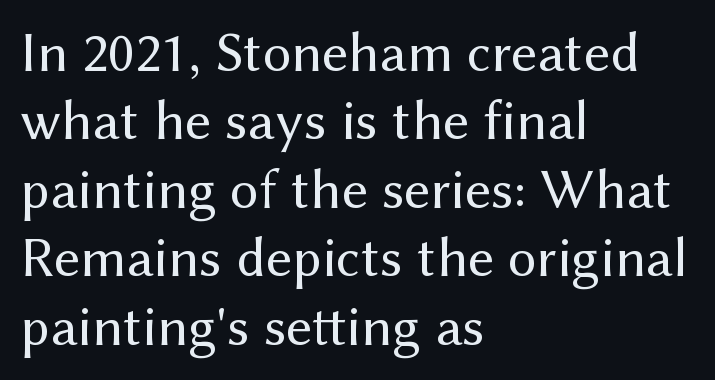
{"serif": "no", "italic": "no", "bold": "no", "weight": "regular", "width": "normal", "stroke_contrast": "medium", "x_height": "medium", "monospaced": "no", "underline": "no", "align": "left", "line_spacing_ratio": 1.2, "letter_spacing": "normal", "letter_spacing_em": 0.0, "glyph_px": 57}
